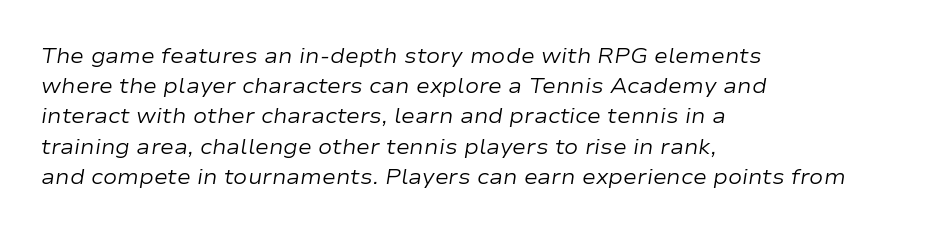
{"italic": "yes", "lean": "right", "slant_degrees": 9, "bold": "no", "underline": "no", "align": "left", "line_spacing": "normal", "line_spacing_ratio": 1.44, "letter_spacing": "normal", "letter_spacing_em": 0.0, "glyph_px": 21}
